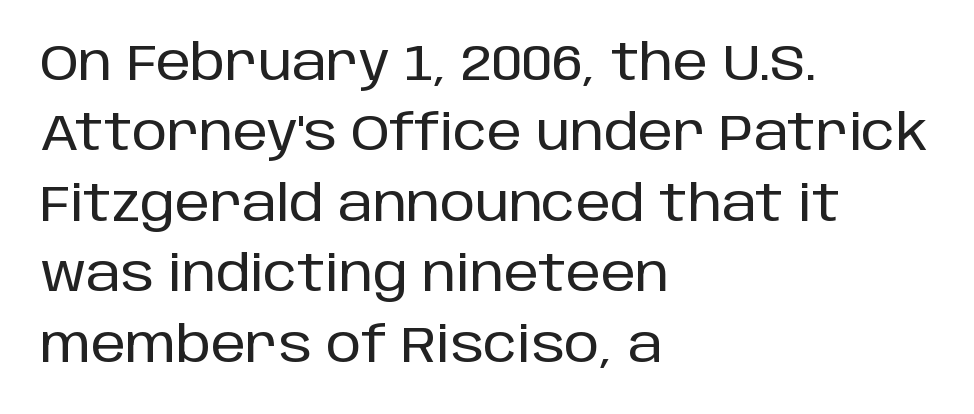
The image shows 50 px sans-serif type, upright; set left-aligned, normal line spacing (1.41x), normal letter spacing, not underlined; low stroke contrast and a large x-height.
